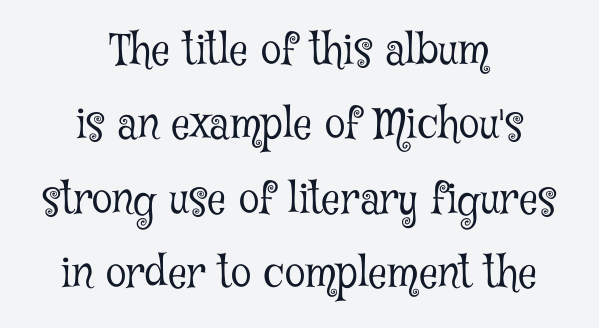
Q: Is the text bold? A: No.
Q: Is the text italic (slanted)? A: No, it is upright.
Q: Is the typeface a serif or a sans-serif typeface? A: Serif.
Q: Is the text underlined? A: No.
Q: How is the paragraph aligned? A: Centered.
Q: Is the spacing between letters normal or unusually wide? A: Normal.
Q: Width (condensed, normal, or wide)? A: Condensed.
Q: Stroke contrast? A: Low.
Q: x-height? A: Medium.
Q: Monospaced? A: No.
